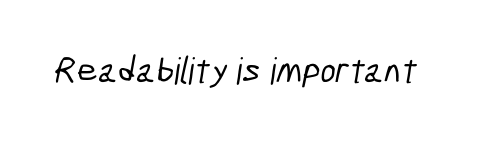
There is no visible air inserted between adjacent glyphs. A clean baseline with only descenders dipping below it. Typographically, this falls in the sans-serif category. A typesetter would call this proportional, since set widths differ per character.
